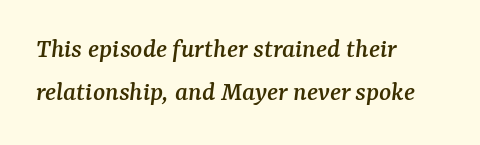
The glyphs are unaccompanied by any horizontal stroke below them. The axis of the letterforms is tilted away from vertical. The rendering uses natural spacing where letterforms have individual widths. Quick note: interline space is typical.
